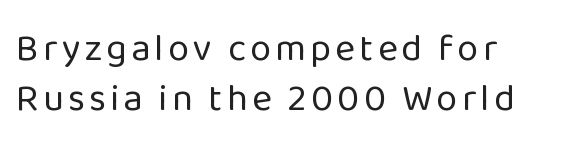
Q: Is the text bold? A: No.
Q: Is the text italic (slanted)? A: No, it is upright.
Q: Is the typeface a serif or a sans-serif typeface? A: Sans-serif.
Q: Is the text underlined? A: No.
Q: Is the spacing between lines tight, normal or loose? A: Normal.
Q: Width (condensed, normal, or wide)? A: Normal.
Q: Stroke contrast? A: Low.
Q: x-height? A: Medium.
Q: Monospaced? A: No.
